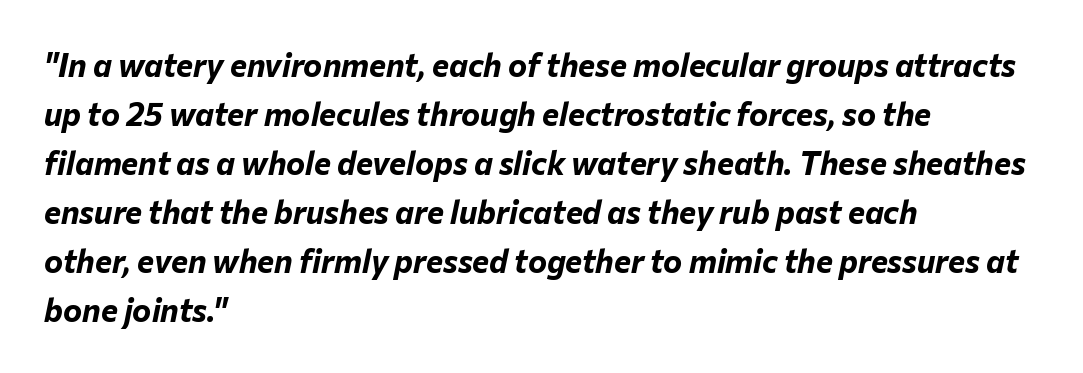
Plenty of ink on the page — the face is bold. Any mark beneath the type? The region is blank. These lines are rendered in a variable-pitch font. There is no visible air inserted between adjacent glyphs.
